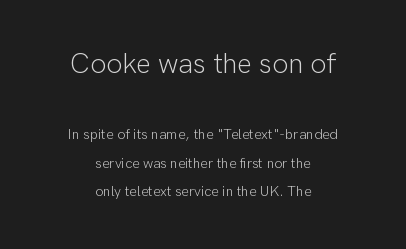
Nobody drew a line under any word here. Honestly, the rows look like they've been pulled way apart. Counters stay open thanks to moderate or lighter strokes. The rendering shrinks the type as you move from the upper chunk to the lower. The line texture is even and compact thanks to regular tracking.
